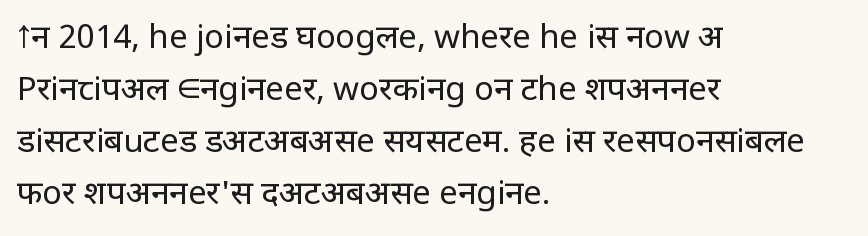
{"serif": "no", "italic": "no", "bold": "no", "weight": "regular", "width": "normal", "stroke_contrast": "low", "x_height": "large", "monospaced": "no", "underline": "no", "align": "left", "line_spacing": "normal", "line_spacing_ratio": 1.58, "letter_spacing": "normal", "letter_spacing_em": 0.0, "glyph_px": 33}
